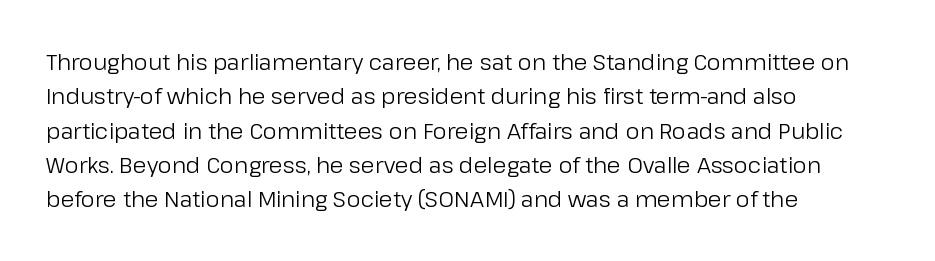
The image shows 22 px text type, upright; set left-aligned, normal line spacing (1.56x), normal letter spacing, not underlined.
